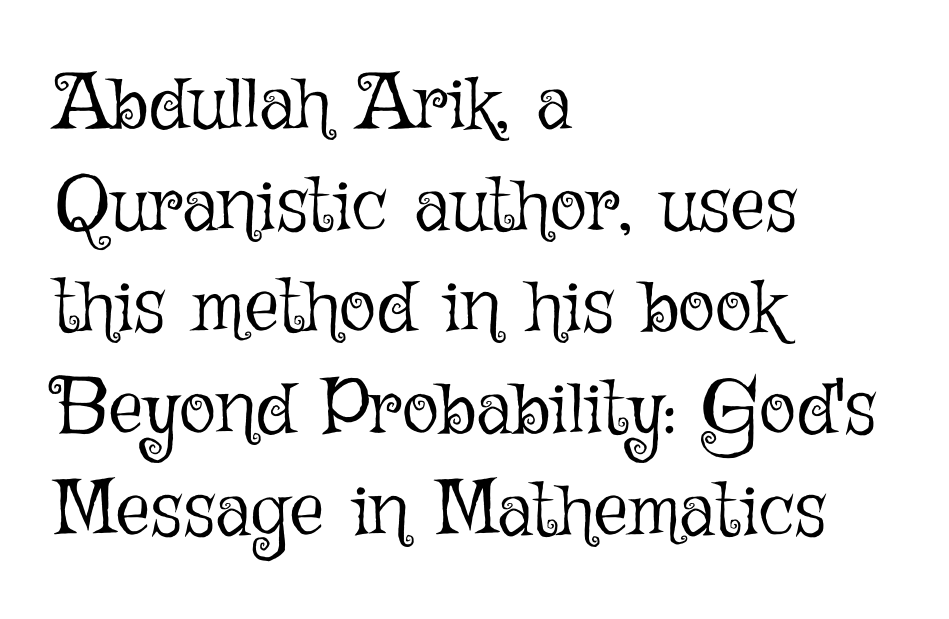
The image shows 77 px light type, upright; set left-aligned, normal line spacing (1.32x), normal letter spacing, not underlined; low stroke contrast and a medium x-height.
